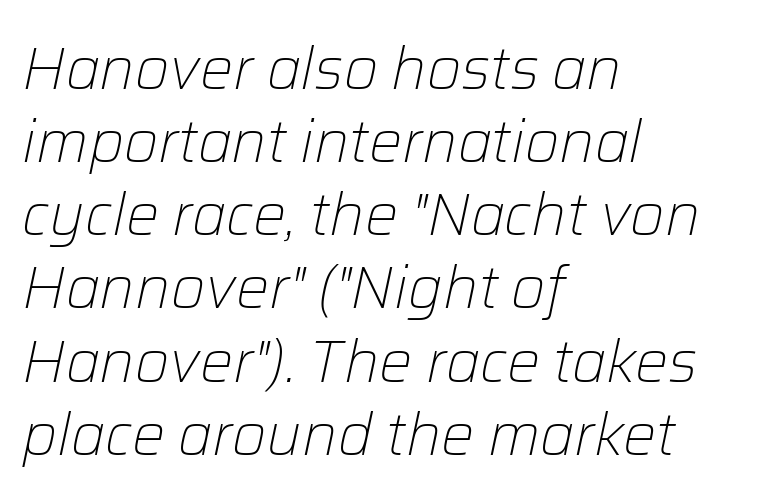
A quiet, ordinary-to-light weight characterises the typeface. The passage shown leans; its letterforms are oblique. The face used here is proportionally spaced, like ordinary book or web type. Leftover space on each line is placed entirely after the last word. The letterforms sit shoulder to shoulder at normal distance.
